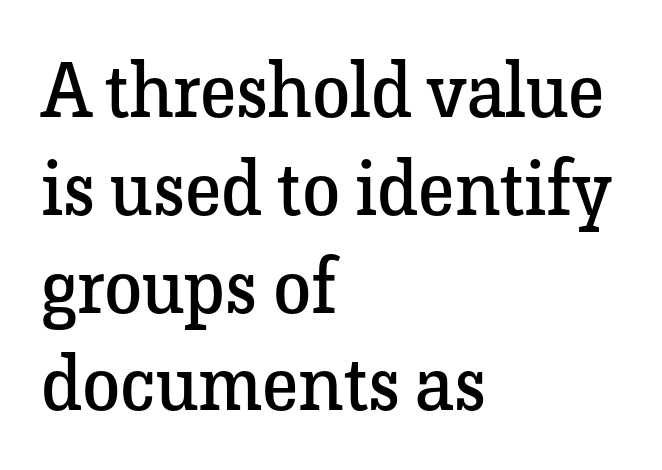
The image shows 77 px regular-weight serif type, upright; set left-aligned, normal line spacing (1.27x), normal letter spacing, not underlined; low stroke contrast and a medium x-height.
